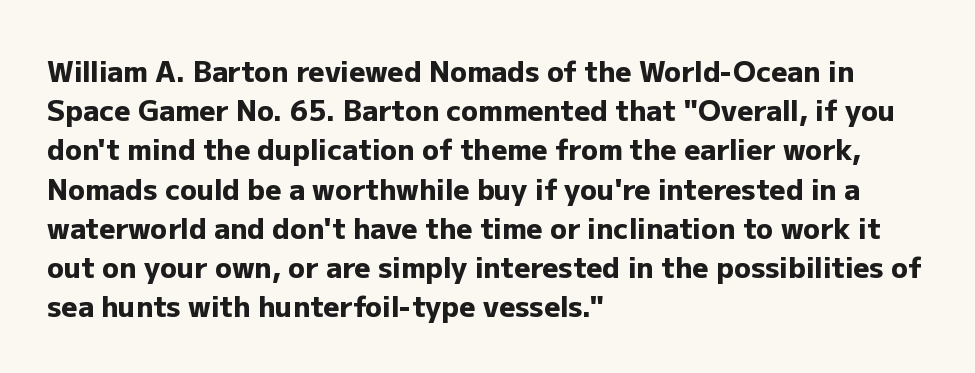
Letter spacing: default. Type without underlining. Which margin do the lines hug? The left one — the right edge is uneven. The glyphs in this specimen are sans serif.
